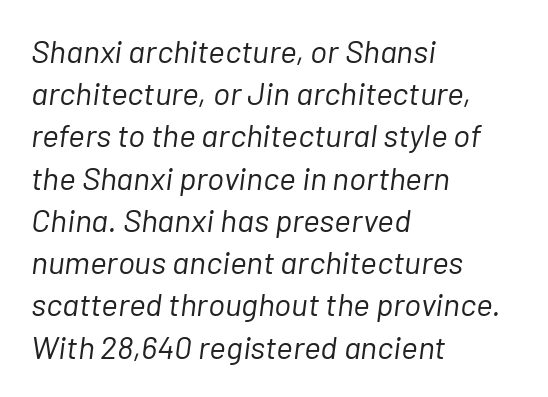
Q: Is the text bold? A: No.
Q: Is the text italic (slanted)? A: Yes, it leans right by about 7 degrees.
Q: Is the text underlined? A: No.
Q: How is the paragraph aligned? A: Left-aligned.
Q: Is the spacing between letters normal or unusually wide? A: Normal.
Q: Is the spacing between lines tight, normal or loose? A: Normal.
Q: Width (condensed, normal, or wide)? A: Normal.
Q: Stroke contrast? A: Low.
Q: x-height? A: Medium.
Q: Monospaced? A: No.
